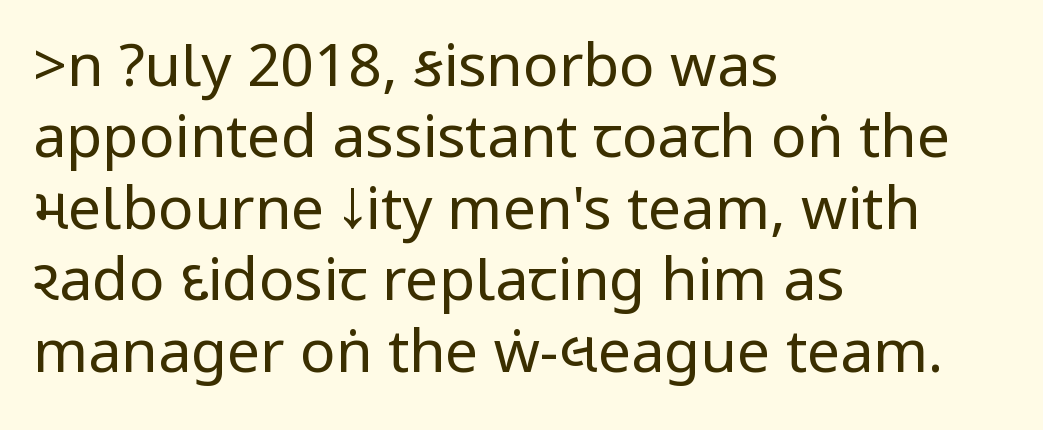
Q: Is the text bold? A: No.
Q: Is the text italic (slanted)? A: No, it is upright.
Q: Is the typeface a serif or a sans-serif typeface? A: Sans-serif.
Q: Is the text underlined? A: No.
Q: How is the paragraph aligned? A: Left-aligned.
Q: Is the spacing between letters normal or unusually wide? A: Normal.
Q: Width (condensed, normal, or wide)? A: Condensed.
Q: Stroke contrast? A: Low.
